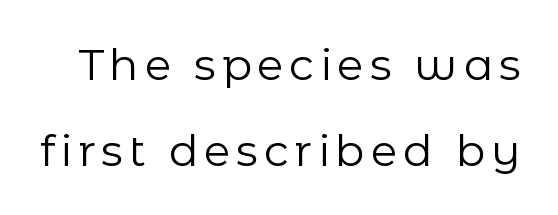
Is there any slant? The stems are plumb. Reading down the column, the eye jumps a long way to each next line. These lines are rendered in a variable-pitch font. The rendering shows plain stroke endings on the letterforms — a sans-serif design. The weight tops out at a normal text grade.
